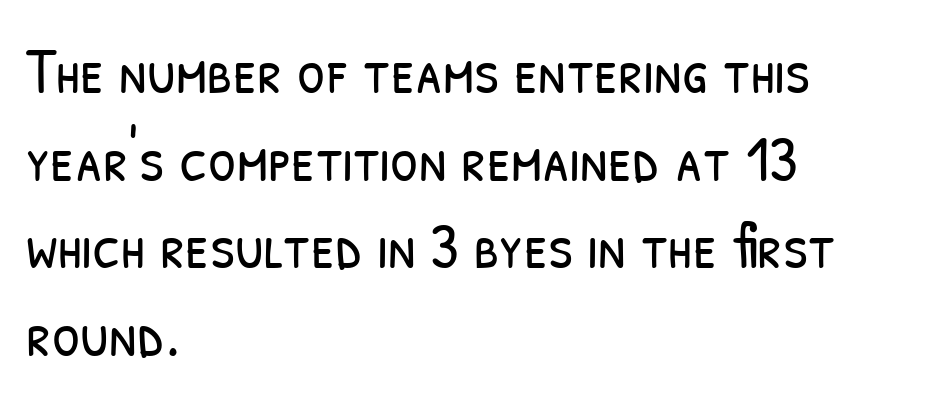
The image shows 64 px light, condensed sans-serif type; set left-aligned, normal line spacing (1.37x), normal letter spacing, not underlined; low stroke contrast and a medium x-height.
